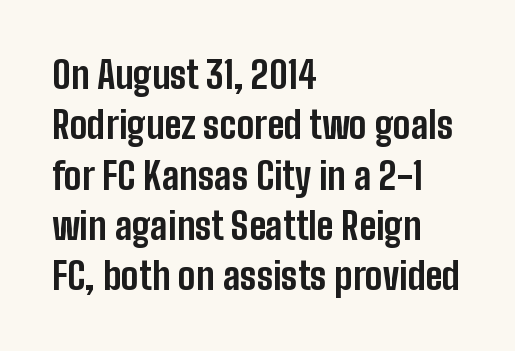
The image shows 37 px bold, condensed sans-serif type, upright; set left-aligned, normal line spacing (1.36x), normal letter spacing, not underlined; low stroke contrast and a medium x-height.
